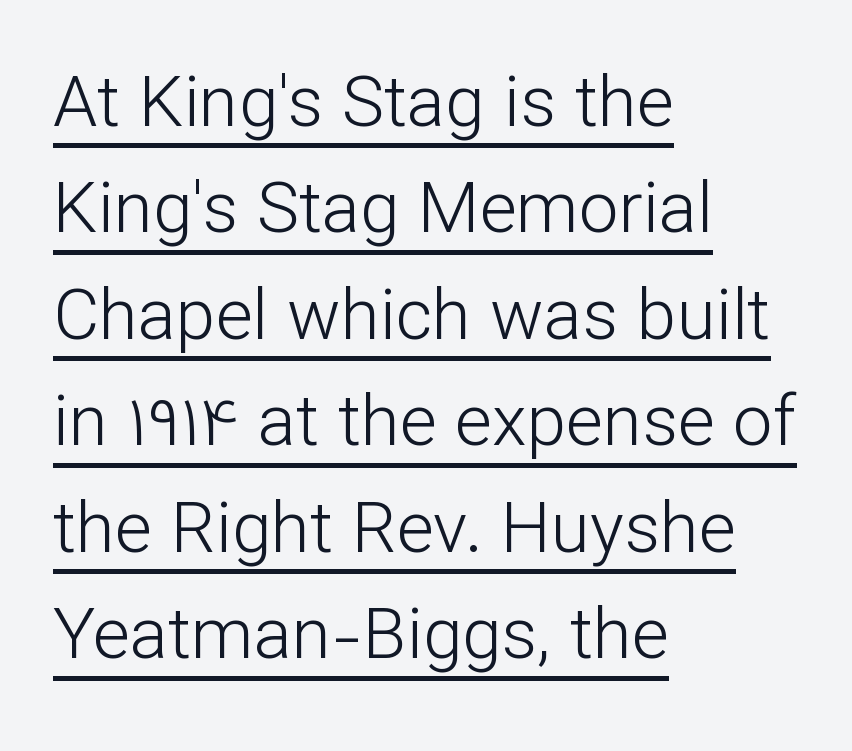
The image shows 71 px light sans-serif type, upright; set left-aligned, normal line spacing (1.5x), normal letter spacing, underlined; low stroke contrast and a medium x-height.
